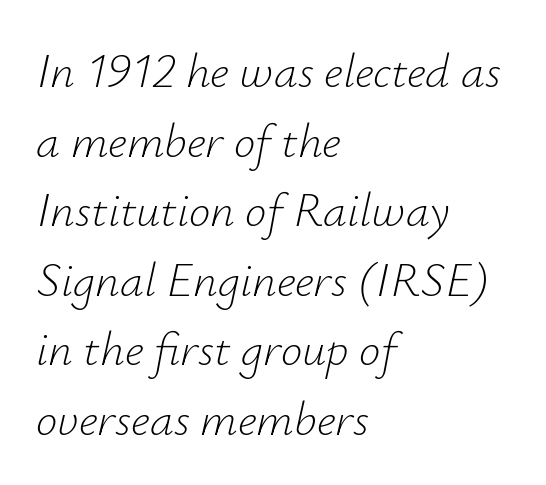
Each new line begins a customary step beneath the previous one. Alignment: flush left. Words appear dense and cohesive because spacing is normal. The strokes carry an ordinary text weight at most. Notice how the stems are inclined rather than vertical — that's the hallmark of italics. The area under the type is left untouched.
